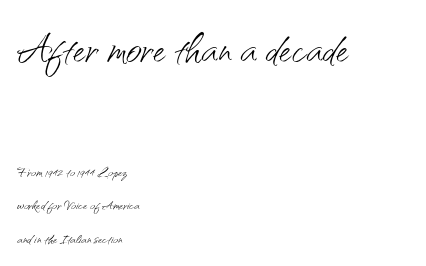
Q: Is the text bold? A: No.
Q: Is the text italic (slanted)? A: Yes.
Q: Is the typeface a serif or a sans-serif typeface? A: Sans-serif.
Q: Is the text underlined? A: No.
Q: How is the paragraph aligned? A: Left-aligned.
Q: Is the spacing between letters normal or unusually wide? A: Normal.
Q: Which block of text is set in a larger size, the first (top) or the second (bottom)? A: The first (top) one.
Q: Width (condensed, normal, or wide)? A: Normal.
Q: Stroke contrast? A: Medium.
Q: x-height? A: Small.
Q: Monospaced? A: No.
